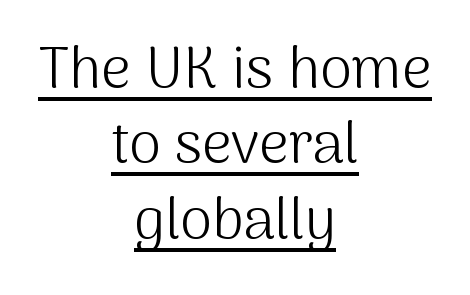
Q: Is the text bold? A: No.
Q: Is the text italic (slanted)? A: No, it is upright.
Q: Is the typeface a serif or a sans-serif typeface? A: Sans-serif.
Q: Is the text underlined? A: Yes.
Q: How is the paragraph aligned? A: Centered.
Q: Is the spacing between letters normal or unusually wide? A: Normal.
Q: Is the spacing between lines tight, normal or loose? A: Normal.
Q: Width (condensed, normal, or wide)? A: Normal.
Q: Stroke contrast? A: Medium.
Q: x-height? A: Medium.
Q: Monospaced? A: No.
